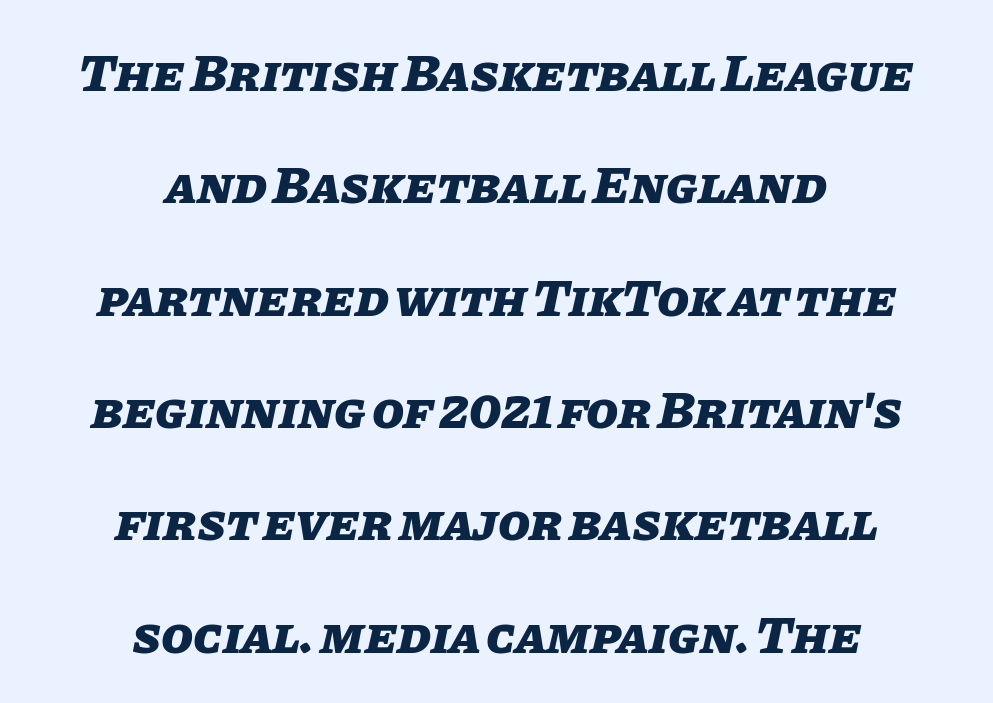
{"italic": "yes", "lean": "right", "slant_degrees": 11, "bold": "yes", "weight": "heavy", "width": "normal", "stroke_contrast": "low", "x_height": "large", "monospaced": "no", "underline": "no", "align": "center", "line_spacing": "loose", "line_spacing_ratio": 2.16, "letter_spacing": "normal", "letter_spacing_em": 0.0, "glyph_px": 52}
